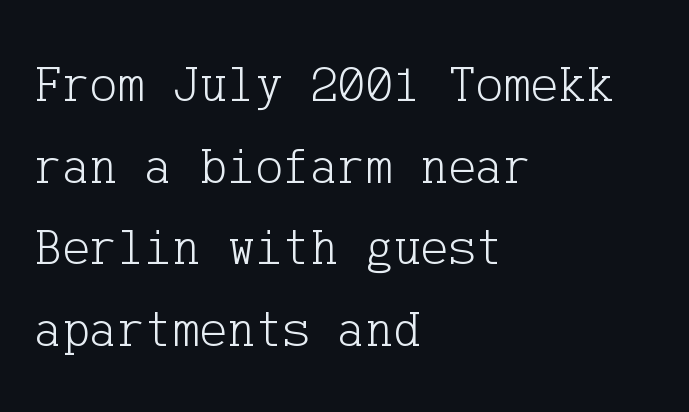
The image shows 52 px light serif type, upright; set left-aligned, normal line spacing (1.57x), normal letter spacing, not underlined; low stroke contrast and a medium x-height.
